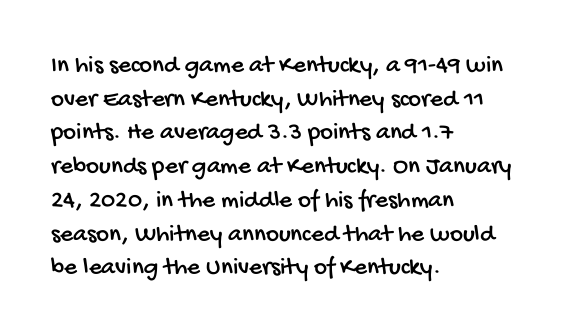
The image shows 25 px text type; set left-aligned, normal line spacing (1.35x), normal letter spacing, not underlined.
